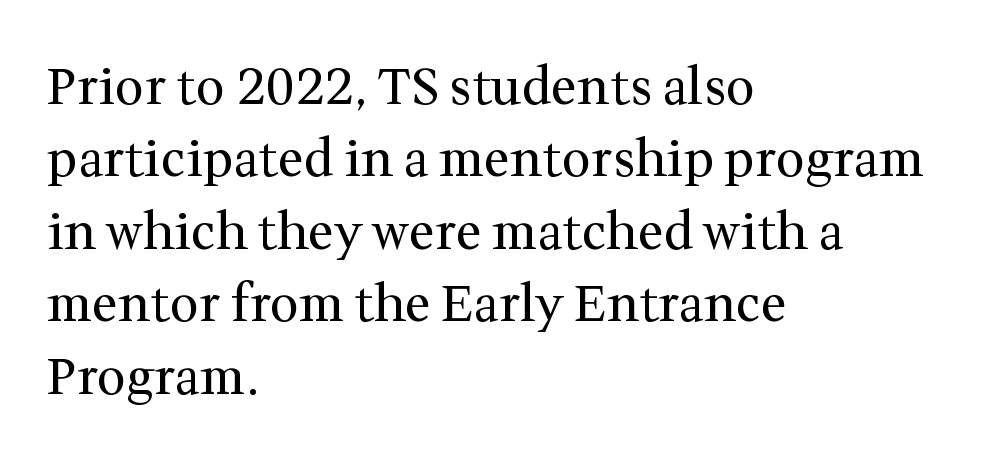
The image shows 51 px regular-weight serif type, upright; set left-aligned, normal line spacing (1.42x), normal letter spacing, not underlined; medium stroke contrast and a medium x-height.
